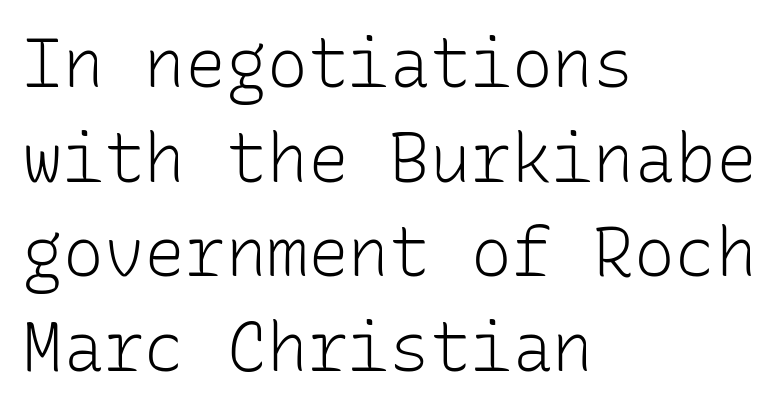
Q: Is the text bold? A: No.
Q: Is the text italic (slanted)? A: No, it is upright.
Q: Is the typeface a serif or a sans-serif typeface? A: Sans-serif.
Q: Is the text underlined? A: No.
Q: How is the paragraph aligned? A: Left-aligned.
Q: Is the spacing between letters normal or unusually wide? A: Normal.
Q: Is the spacing between lines tight, normal or loose? A: Normal.
Q: Width (condensed, normal, or wide)? A: Normal.
Q: Stroke contrast? A: Low.
Q: x-height? A: Medium.
Q: Monospaced? A: Yes.
